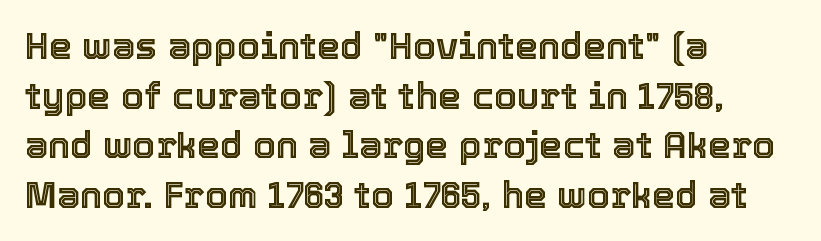
Ascenders rise straight up at ninety degrees. Teacher's note: observe the even left margin — that is flush-left alignment. Beneath every word, the page is bare. Horizontal bands of white between lines are of average thickness. You could not count columns in this text — the font is proportionally spaced. The gaps between neighbouring characters are ordinary and unremarkable.
